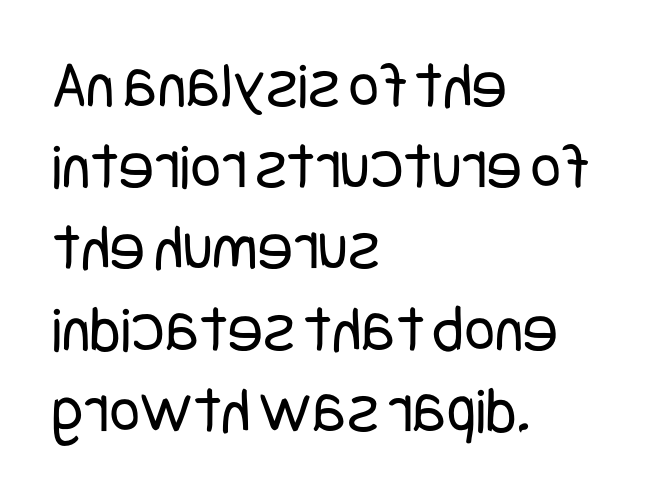
The gaps between neighbouring characters are ordinary and unremarkable. The lettering holds an erect, upright posture throughout. Nope, no serifs anywhere on these letters. The paragraph has a hard left edge and a soft right edge.
